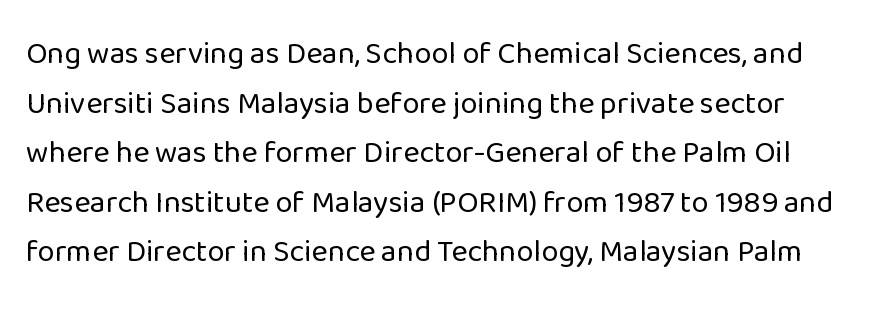
{"serif": "no", "italic": "no", "bold": "no", "weight": "regular", "width": "normal", "stroke_contrast": "low", "x_height": "medium", "monospaced": "no", "underline": "no", "line_spacing": "normal", "line_spacing_ratio": 1.6, "letter_spacing": "normal", "letter_spacing_em": 0.0, "glyph_px": 31}
